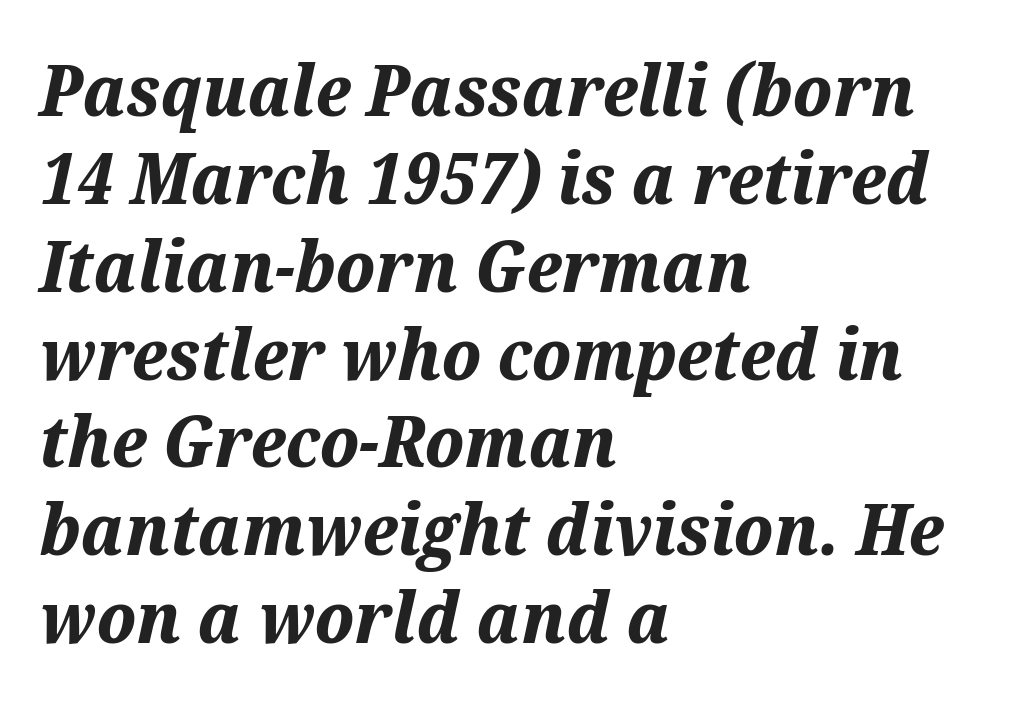
Q: Is the text bold? A: Yes.
Q: Is the text italic (slanted)? A: Yes, it leans right by about 12 degrees.
Q: Is the text underlined? A: No.
Q: How is the paragraph aligned? A: Left-aligned.
Q: Is the spacing between letters normal or unusually wide? A: Normal.
Q: Width (condensed, normal, or wide)? A: Normal.
Q: Stroke contrast? A: Medium.
Q: x-height? A: Medium.
Q: Monospaced? A: No.
